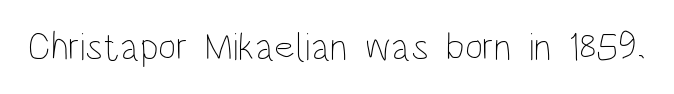
Q: Is the text bold? A: No.
Q: Is the text italic (slanted)? A: No, it is upright.
Q: Is the text underlined? A: No.
Q: Is the spacing between letters normal or unusually wide? A: Normal.
Q: Width (condensed, normal, or wide)? A: Condensed.
Q: Stroke contrast? A: Low.
Q: x-height? A: Large.
Q: Monospaced? A: No.
